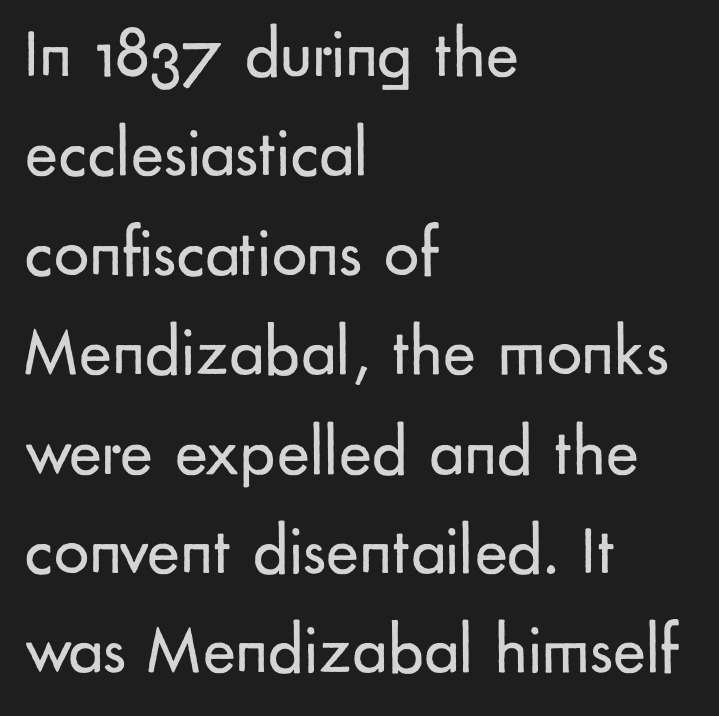
The axis of the letterforms is exactly vertical. This rendering leaves character spacing at its baseline value. Compared with a centered layout, this one pins lines to the left instead. I'd call this a sans setting — the letters go barefoot. The gap between lines stays unmarked. One glance says typical: line gaps are just what's usual.
